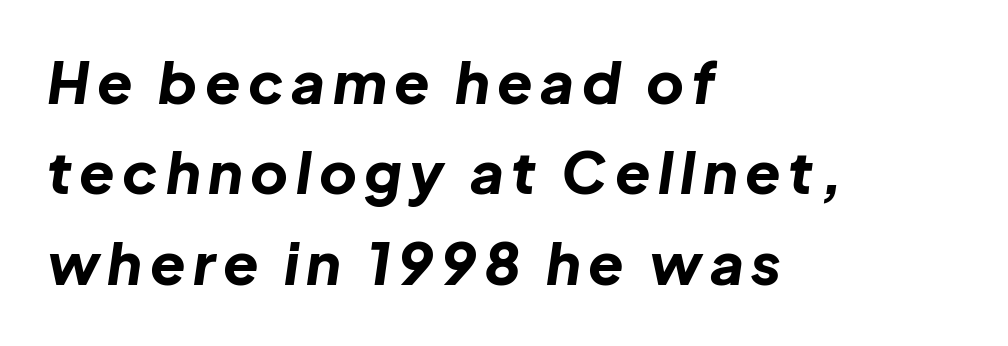
Typeset ragged right — the left edge is the straight one. No word sits above an underline. Summary of vertical rhythm: regular, with standard interline spacing. Each glyph is drawn with heavy, bold strokes. Style check: oblique. Note the varied advance widths — an 'i' is clearly narrower than an 'm'.
